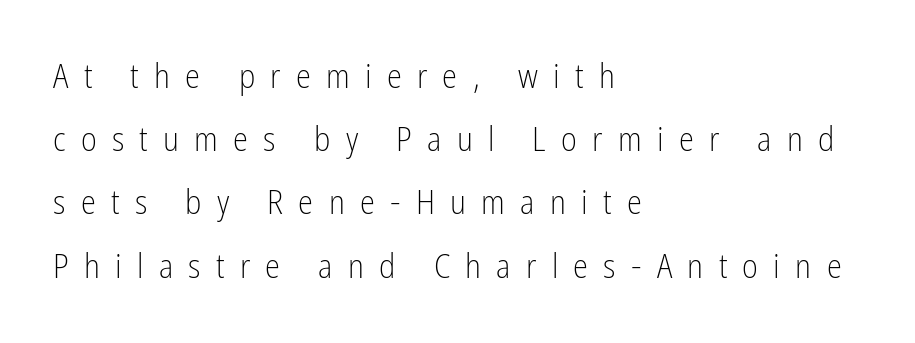
{"serif": "no", "italic": "no", "bold": "no", "weight": "light", "width": "condensed", "stroke_contrast": "low", "x_height": "medium", "monospaced": "no", "underline": "no", "align": "left", "line_spacing_ratio": 1.86, "letter_spacing": "wide", "letter_spacing_em": 0.45, "glyph_px": 34}
